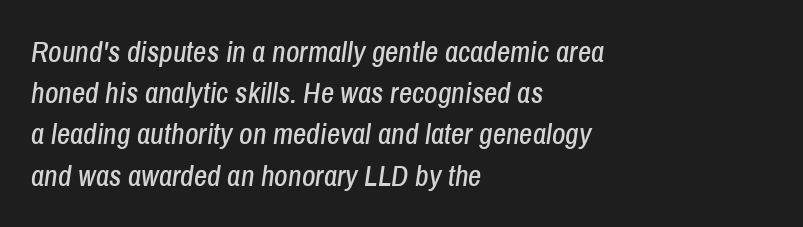
A student would call this left alignment; a typographer would say flush left, rag right. One glance says typical: line gaps are just what's usual. Quick note: italic. Nobody drew a line under any word here. Tracking value appears to be zero — textbook default spacing.
